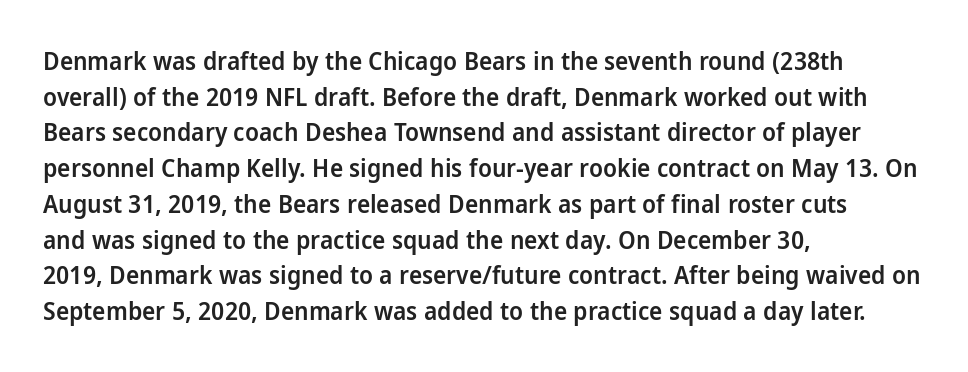
{"italic": "no", "bold": "semi", "underline": "no", "align": "left", "line_spacing": "normal", "line_spacing_ratio": 1.43, "letter_spacing": "normal", "letter_spacing_em": 0.0, "glyph_px": 25}
